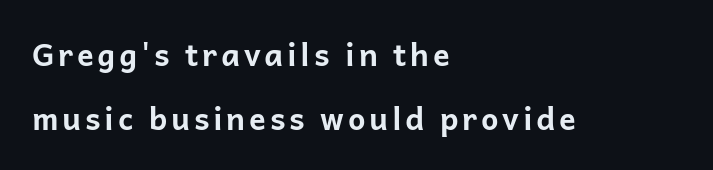
The setting favours the left margin, as ordinary paragraphs usually do. The lettering stays uniformly vertical, giving the passage a roman look. Bare-footed words on every line. Widely set lines give the paragraph a tall, airy silhouette. This sample has the flowing, uneven cadence of proportional lettering. Classification — sans serif.
